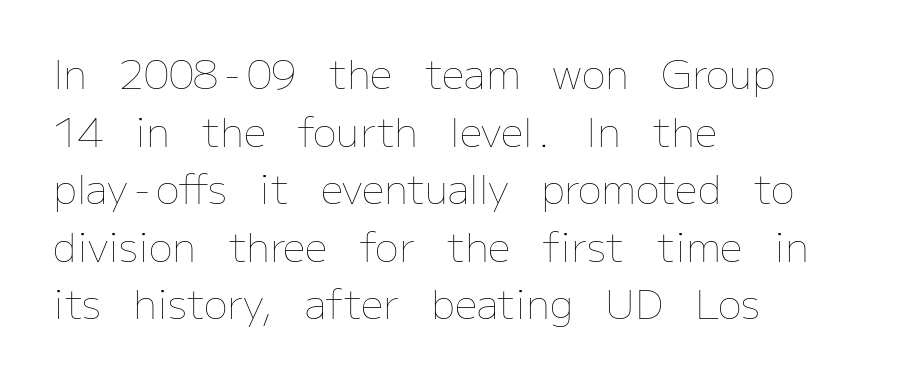
Q: Is the text bold? A: No.
Q: Is the text italic (slanted)? A: No, it is upright.
Q: Is the text underlined? A: No.
Q: How is the paragraph aligned? A: Left-aligned.
Q: Is the spacing between letters normal or unusually wide? A: Normal.
Q: Is the spacing between lines tight, normal or loose? A: Normal.
Q: Width (condensed, normal, or wide)? A: Normal.
Q: Stroke contrast? A: Low.
Q: x-height? A: Medium.
Q: Monospaced? A: No.
